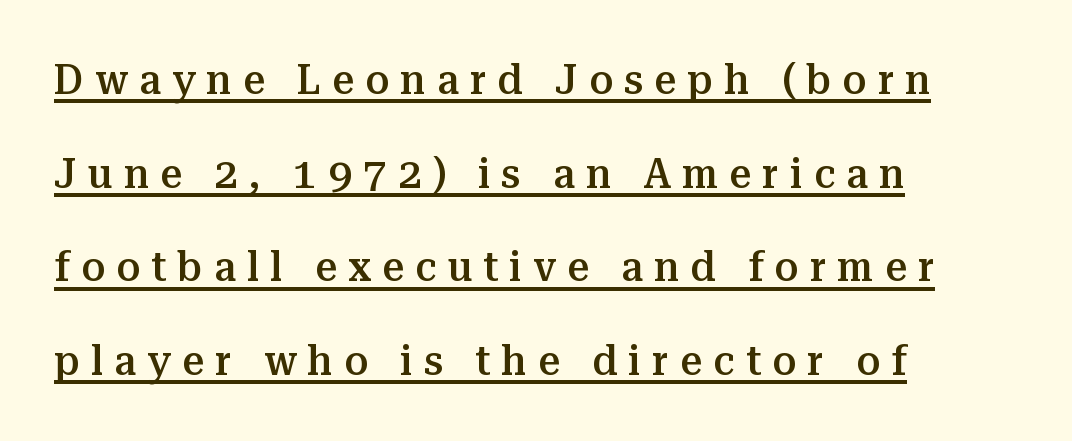
The image shows 43 px semibold serif type, upright; set left-aligned, loose line spacing (2.18x), unusually wide letter spacing (+0.26 em), underlined; medium stroke contrast and a medium x-height.
